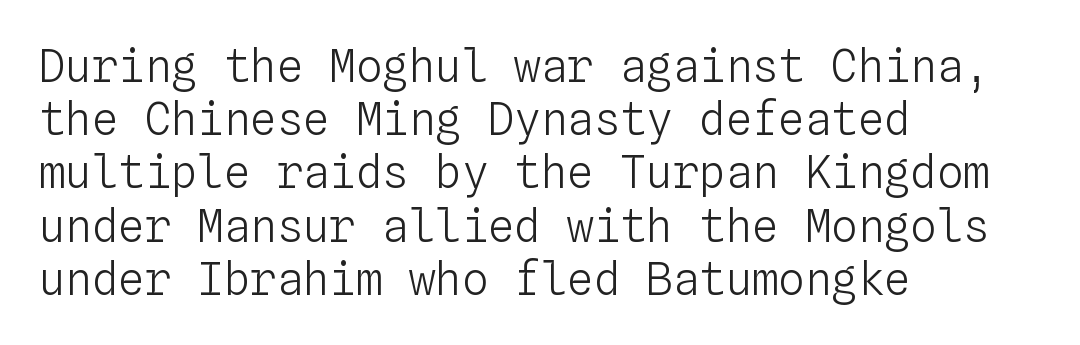
{"italic": "no", "bold": "no", "weight": "light", "width": "normal", "stroke_contrast": "low", "x_height": "medium", "monospaced": "yes", "underline": "no", "align": "left", "line_spacing_ratio": 1.21, "letter_spacing": "normal", "letter_spacing_em": 0.0, "glyph_px": 44}
